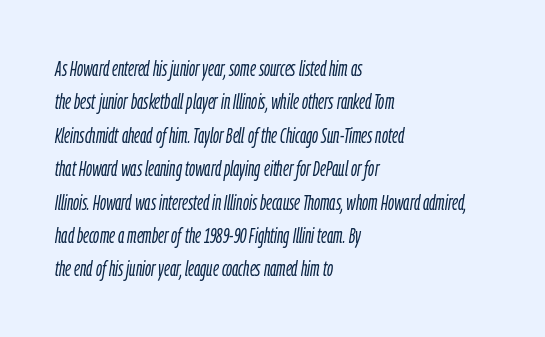
Anything drawn beneath the words? Only blank space. A typesetter would mark this as italic. In terms of letterspacing, this is plain default setting. These lines are set flush left with a ragged right edge.
